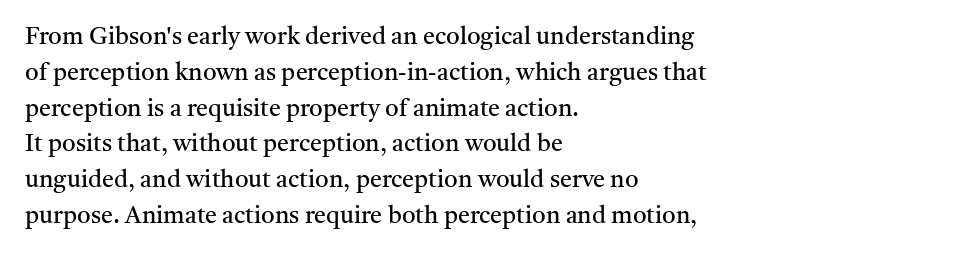
The setting favours the left margin, as ordinary paragraphs usually do. Upright lettering throughout. Letter spacing: default. No chunkiness to these letters — they're not bold.
